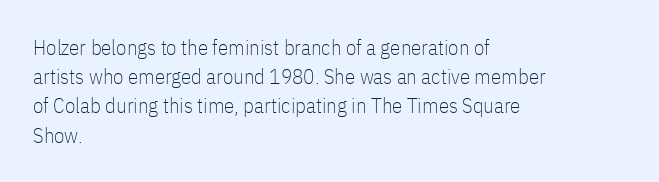
Q: Is the text bold? A: No.
Q: Is the text italic (slanted)? A: No, it is upright.
Q: Is the text underlined? A: No.
Q: How is the paragraph aligned? A: Left-aligned.
Q: Is the spacing between letters normal or unusually wide? A: Normal.
Q: Is the spacing between lines tight, normal or loose? A: Normal.
